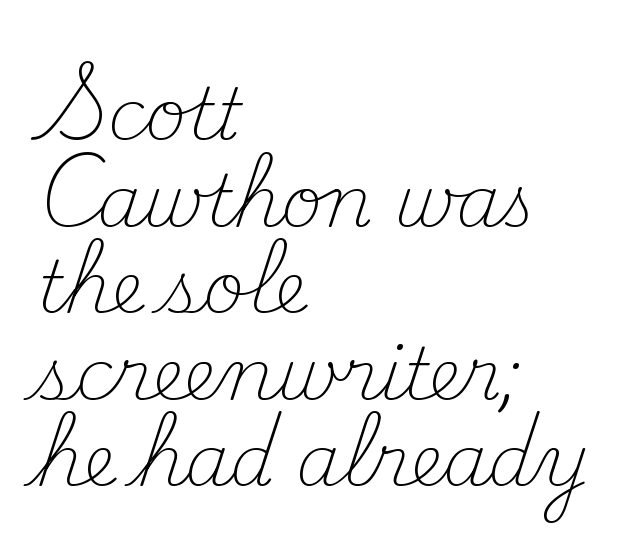
The image shows 71 px light serif type; set left-aligned, line spacing 1.22x, normal letter spacing, not underlined; medium stroke contrast and a small x-height.
